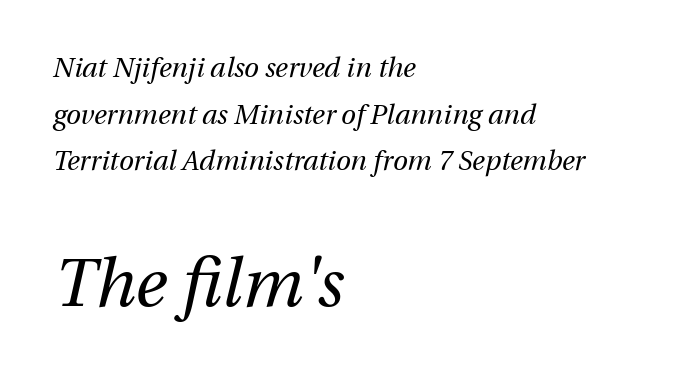
{"italic": "yes", "lean": "right", "slant_degrees": 12, "bold": "no", "weight": "regular", "width": "normal", "stroke_contrast": "medium", "x_height": "medium", "monospaced": "no", "underline": "no", "align": "left", "line_spacing_ratio": 1.73, "letter_spacing": "normal", "letter_spacing_em": 0.0, "larger_block": "second", "size_ratio": 2.48, "glyph_px": 67}
